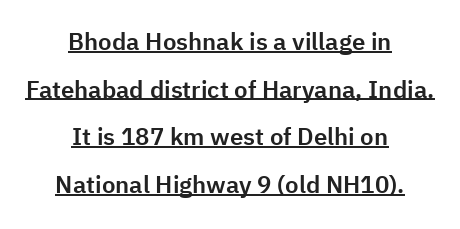
Q: Is the text italic (slanted)? A: No, it is upright.
Q: Is the text underlined? A: Yes.
Q: How is the paragraph aligned? A: Centered.
Q: Is the spacing between letters normal or unusually wide? A: Normal.
Q: Is the spacing between lines tight, normal or loose? A: Loose.
